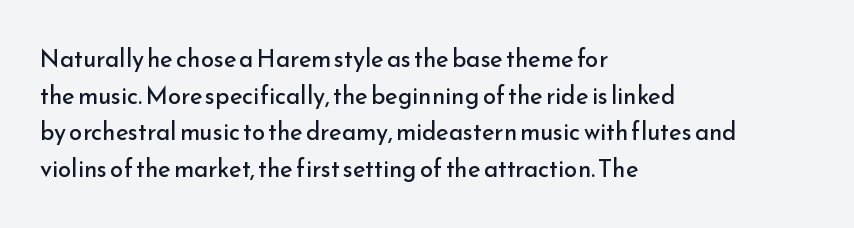
Q: Is the text bold? A: No.
Q: Is the text italic (slanted)? A: No, it is upright.
Q: Is the text underlined? A: No.
Q: How is the paragraph aligned? A: Left-aligned.
Q: Is the spacing between letters normal or unusually wide? A: Normal.
Q: Is the spacing between lines tight, normal or loose? A: Normal.
